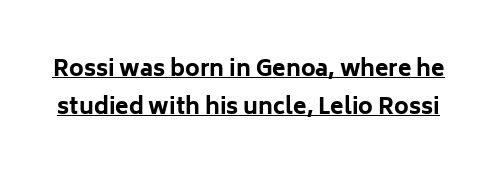
The image shows 22 px bold type, upright; set line spacing 1.74x, normal letter spacing, underlined.
